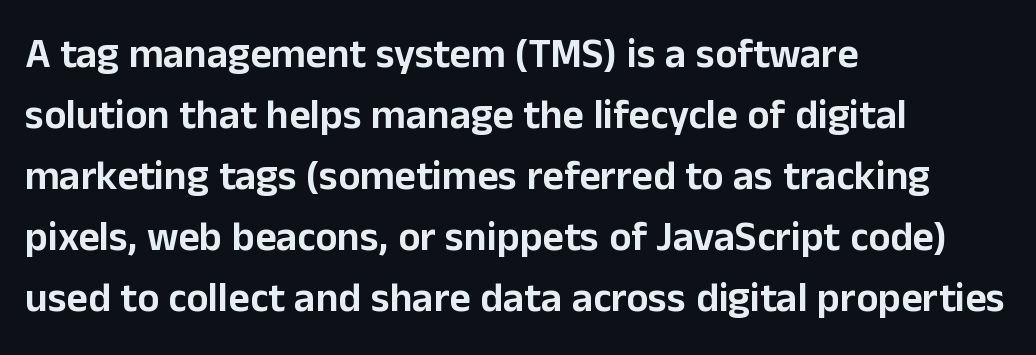
The image shows 41 px sans-serif type, upright; set left-aligned, normal line spacing (1.49x), normal letter spacing, not underlined; low stroke contrast and a medium x-height.
